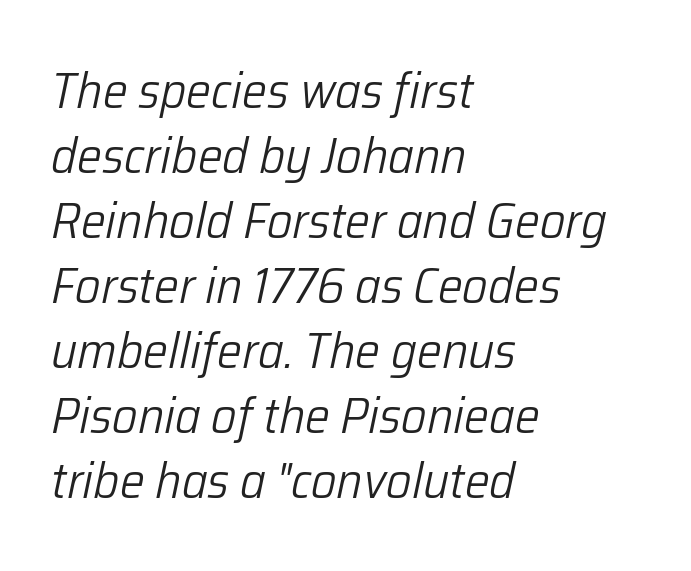
Q: Is the text bold? A: No.
Q: Is the text italic (slanted)? A: Yes, it leans right by about 12 degrees.
Q: Is the text underlined? A: No.
Q: How is the paragraph aligned? A: Left-aligned.
Q: Is the spacing between letters normal or unusually wide? A: Normal.
Q: Is the spacing between lines tight, normal or loose? A: Normal.
Q: Width (condensed, normal, or wide)? A: Normal.
Q: Stroke contrast? A: Low.
Q: x-height? A: Medium.
Q: Monospaced? A: No.
